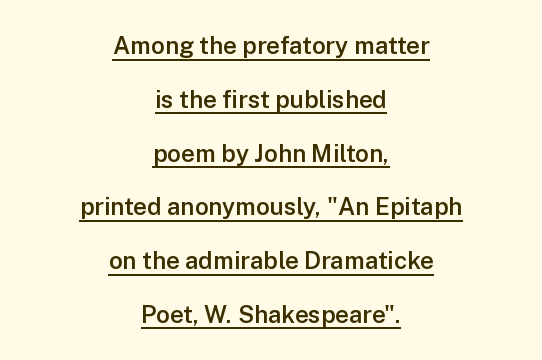
The image shows 24 px text type, upright; set centered, loose line spacing (2.24x), normal letter spacing, underlined.
